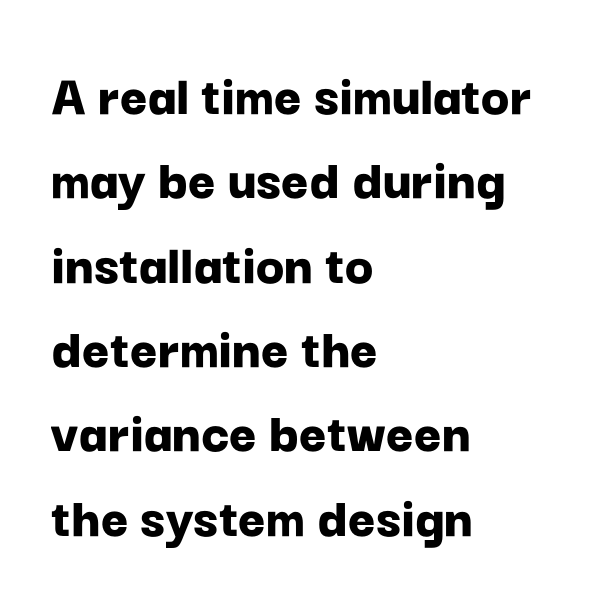
The image shows 59 px bold sans-serif type, upright; set left-aligned, normal line spacing (1.43x), normal letter spacing, not underlined; low stroke contrast and a medium x-height.
